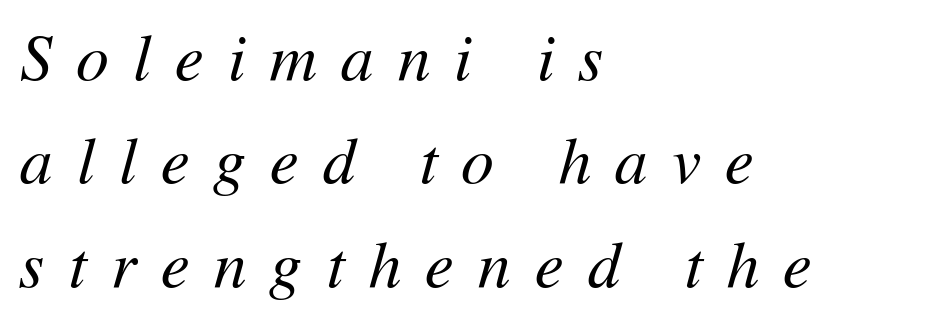
{"italic": "yes", "lean": "right", "slant_degrees": 11, "bold": "no", "weight": "regular", "width": "normal", "stroke_contrast": "medium", "x_height": "medium", "monospaced": "no", "underline": "no", "align": "left", "line_spacing": "normal", "line_spacing_ratio": 1.59, "letter_spacing": "wide", "letter_spacing_em": 0.37, "glyph_px": 65}
